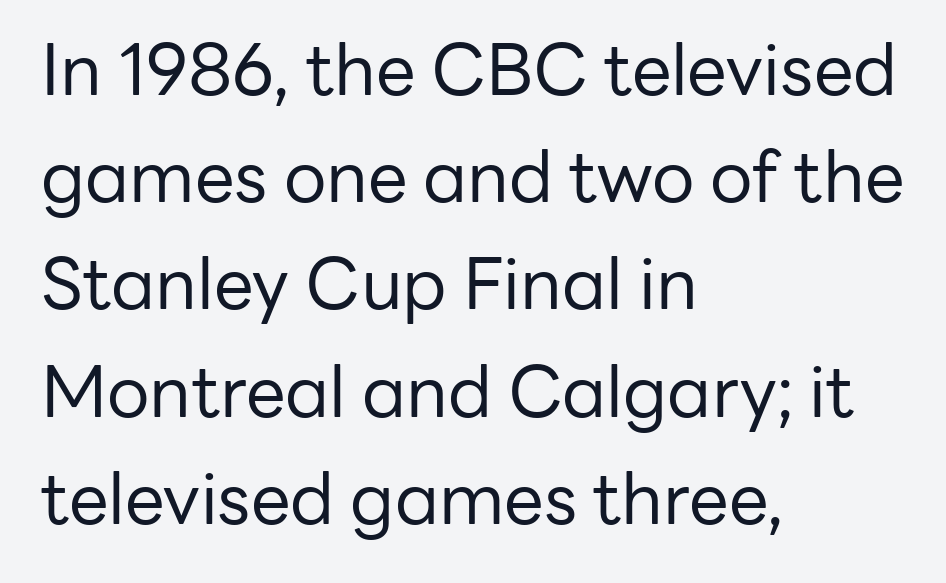
The image shows 71 px regular-weight sans-serif type, upright; set left-aligned, normal line spacing (1.51x), normal letter spacing, not underlined; low stroke contrast and a medium x-height.
